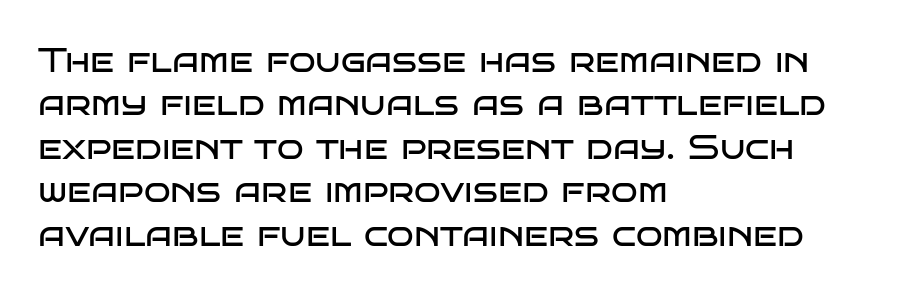
{"serif": "no", "italic": "no", "bold": "no", "weight": "regular", "width": "wide", "stroke_contrast": "low", "x_height": "large", "monospaced": "no", "underline": "no", "align": "left", "line_spacing_ratio": 1.24, "letter_spacing": "normal", "letter_spacing_em": 0.0, "glyph_px": 35}
